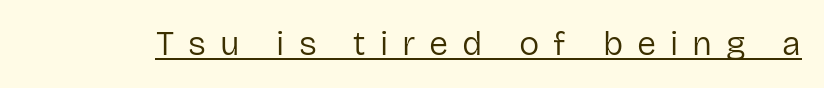
The image shows 34 px regular-weight sans-serif type, upright; set unusually wide letter spacing (+0.41 em), underlined; low stroke contrast and a medium x-height.
